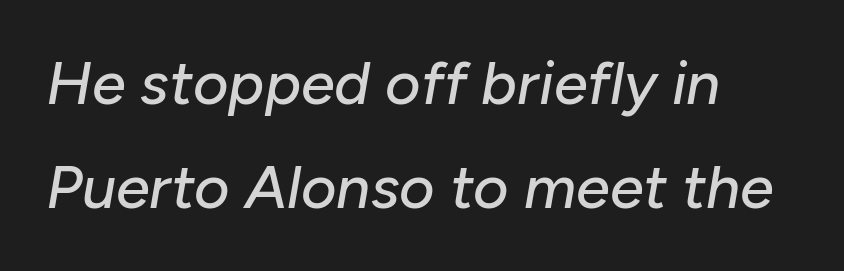
Q: Is the text italic (slanted)? A: Yes, it leans right by about 10 degrees.
Q: Is the text underlined? A: No.
Q: How is the paragraph aligned? A: Left-aligned.
Q: Is the spacing between letters normal or unusually wide? A: Normal.
Q: Width (condensed, normal, or wide)? A: Normal.
Q: Stroke contrast? A: Low.
Q: x-height? A: Medium.
Q: Monospaced? A: No.
